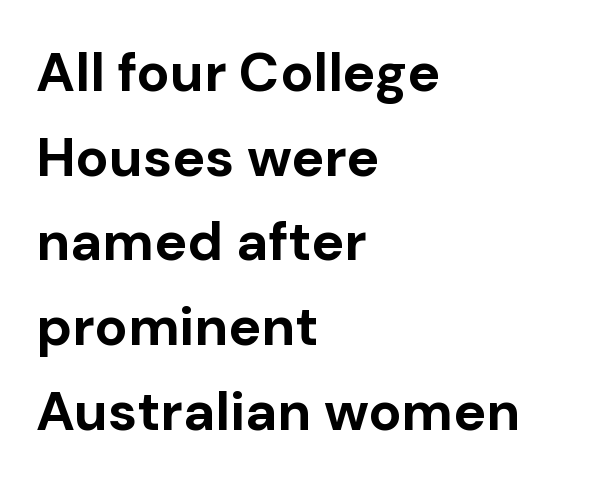
The image shows 55 px bold sans-serif type, upright; set left-aligned, normal line spacing (1.54x), normal letter spacing, not underlined; low stroke contrast and a medium x-height.
